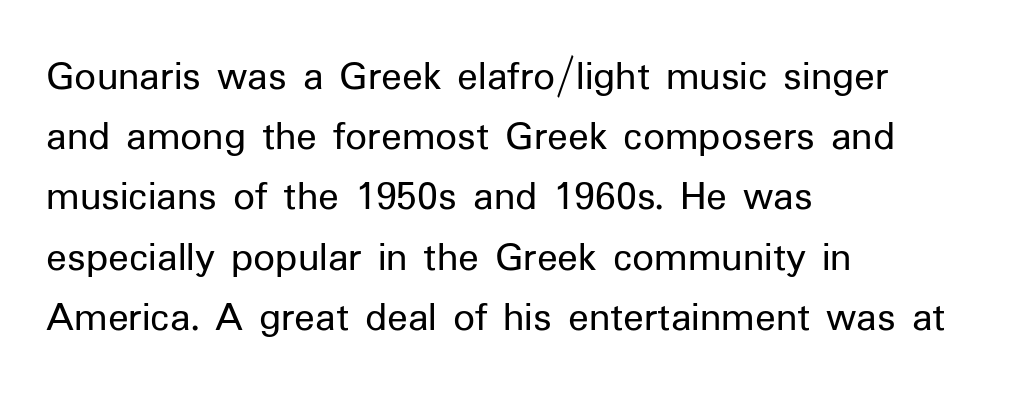
{"serif": "no", "italic": "no", "bold": "no", "weight": "regular", "width": "normal", "stroke_contrast": "low", "x_height": "medium", "monospaced": "no", "underline": "no", "align": "left", "line_spacing": "normal", "line_spacing_ratio": 1.4, "letter_spacing": "normal", "letter_spacing_em": 0.0, "glyph_px": 43}
